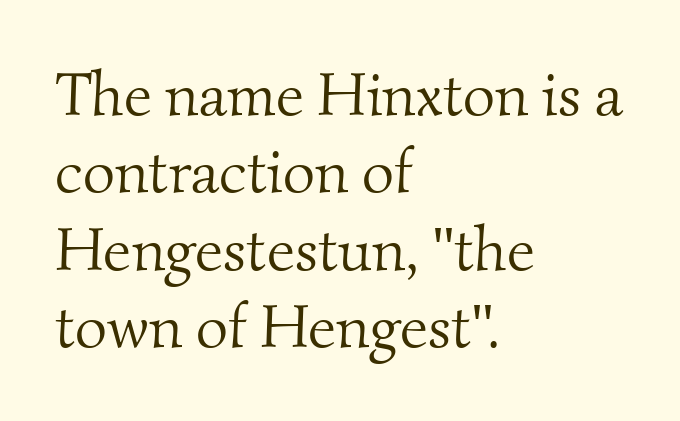
Vertical stems look standard width or narrower in stroke. Unmarked baselines from the first word to the last. The passage shown has conventional tracking throughout. Line spacing here is normal. A classic flush-left, rag-right setting is used for this passage.
